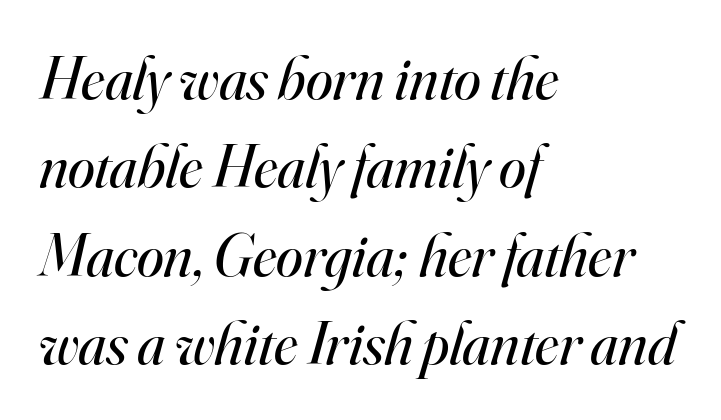
Q: Is the text bold? A: No.
Q: Is the text italic (slanted)? A: Yes, it leans right by about 16 degrees.
Q: Is the typeface a serif or a sans-serif typeface? A: Serif.
Q: Is the text underlined? A: No.
Q: How is the paragraph aligned? A: Left-aligned.
Q: Is the spacing between letters normal or unusually wide? A: Normal.
Q: Is the spacing between lines tight, normal or loose? A: Normal.
Q: Width (condensed, normal, or wide)? A: Normal.
Q: Stroke contrast? A: High.
Q: x-height? A: Small.
Q: Monospaced? A: No.
